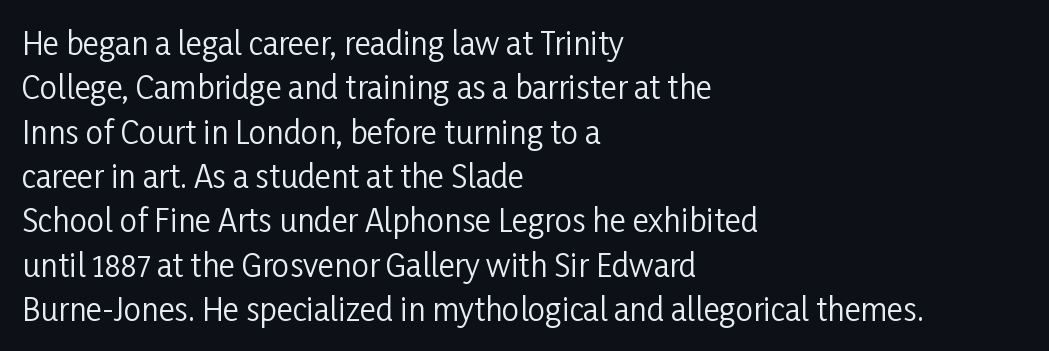
Q: Is the text bold? A: No.
Q: Is the text italic (slanted)? A: No, it is upright.
Q: Is the typeface a serif or a sans-serif typeface? A: Sans-serif.
Q: Is the text underlined? A: No.
Q: How is the paragraph aligned? A: Left-aligned.
Q: Is the spacing between letters normal or unusually wide? A: Normal.
Q: Is the spacing between lines tight, normal or loose? A: Normal.
Q: Width (condensed, normal, or wide)? A: Condensed.
Q: Stroke contrast? A: Low.
Q: x-height? A: Medium.
Q: Monospaced? A: No.
